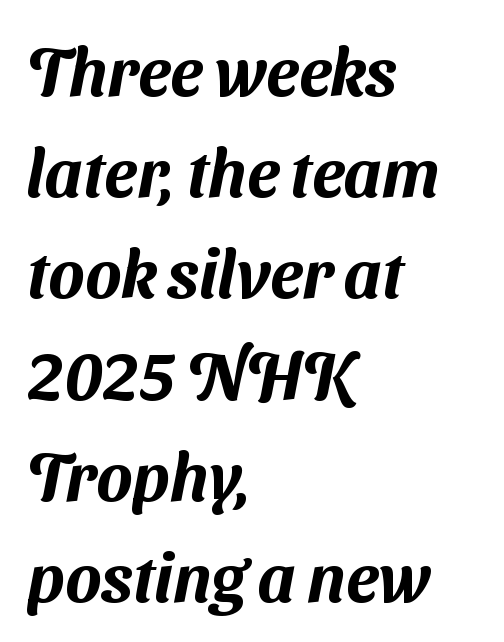
{"serif": "no", "width": "normal", "stroke_contrast": "medium", "x_height": "medium", "monospaced": "no", "underline": "no", "align": "left", "line_spacing": "normal", "line_spacing_ratio": 1.51, "letter_spacing": "normal", "letter_spacing_em": 0.0, "glyph_px": 67}
